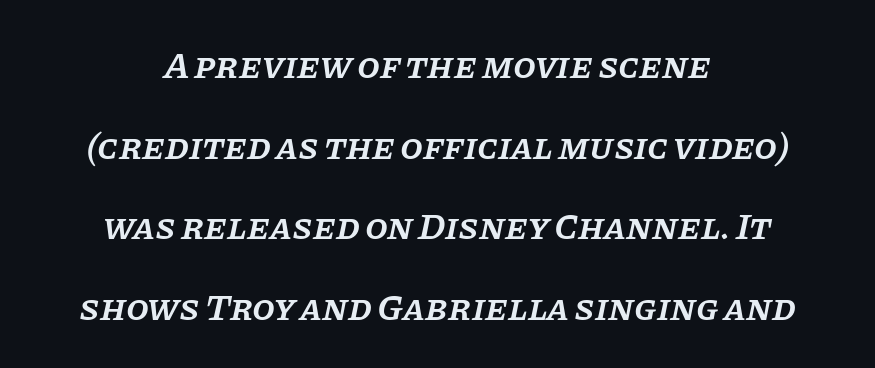
Think of a printed novel: that variable character pitch is what you see here. The specimen reads as italic at a glance. Notice how the passage keeps no hard edge, just a central spine. How heavy is the stroke? Medium-heavy — a semibold, shy of bold. Nobody drew a line under any word here. Does extra space separate the letters? No, they use regular spacing.
